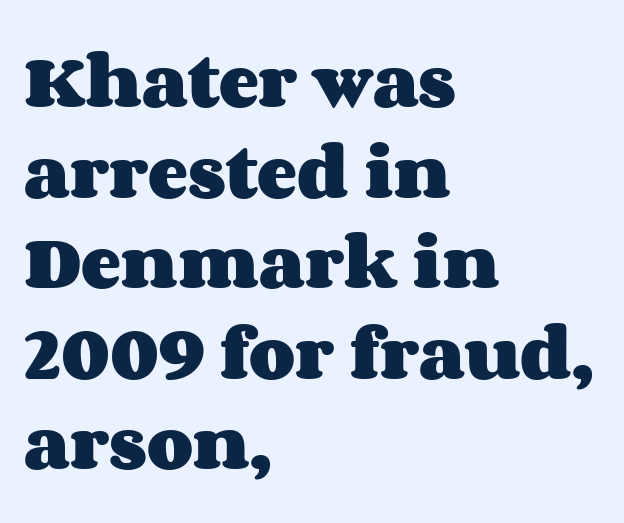
{"italic": "no", "bold": "yes", "weight": "heavy", "width": "wide", "stroke_contrast": "medium", "x_height": "large", "monospaced": "no", "underline": "no", "align": "left", "line_spacing": "normal", "line_spacing_ratio": 1.51, "letter_spacing": "normal", "letter_spacing_em": 0.0, "glyph_px": 60}
